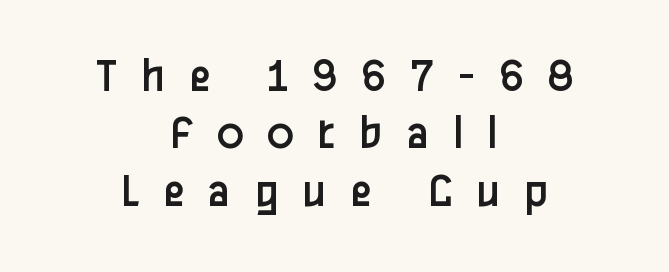
Q: Is the text bold? A: No.
Q: Is the text italic (slanted)? A: No, it is upright.
Q: Is the typeface a serif or a sans-serif typeface? A: Sans-serif.
Q: Is the text underlined? A: No.
Q: How is the paragraph aligned? A: Centered.
Q: Is the spacing between letters normal or unusually wide? A: Unusually wide.
Q: Is the spacing between lines tight, normal or loose? A: Tight.
Q: Width (condensed, normal, or wide)? A: Normal.
Q: Stroke contrast? A: Low.
Q: x-height? A: Medium.
Q: Monospaced? A: No.
